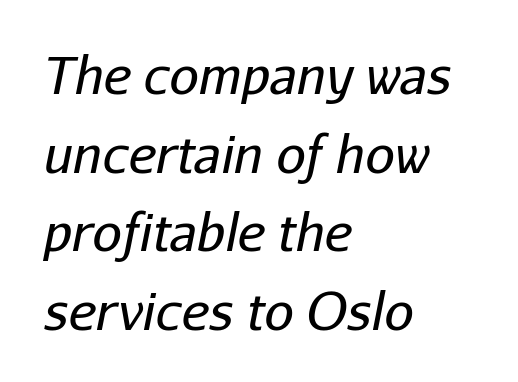
Q: Is the text bold? A: No.
Q: Is the text italic (slanted)? A: Yes, it leans right by about 11 degrees.
Q: Is the text underlined? A: No.
Q: How is the paragraph aligned? A: Left-aligned.
Q: Is the spacing between letters normal or unusually wide? A: Normal.
Q: Is the spacing between lines tight, normal or loose? A: Normal.
Q: Width (condensed, normal, or wide)? A: Normal.
Q: Stroke contrast? A: Low.
Q: x-height? A: Medium.
Q: Monospaced? A: No.
